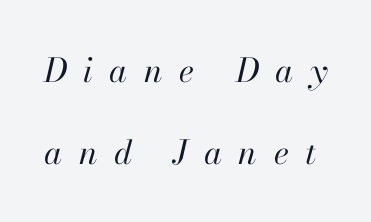
{"italic": "yes", "lean": "right", "slant_degrees": 13, "bold": "no", "weight": "regular", "width": "normal", "stroke_contrast": "high", "x_height": "small", "monospaced": "no", "underline": "no", "line_spacing": "loose", "line_spacing_ratio": 2.48, "letter_spacing": "wide", "letter_spacing_em": 0.5, "glyph_px": 33}
